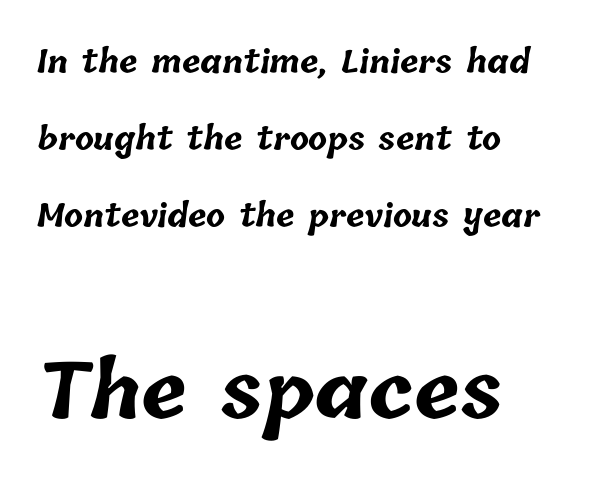
{"bold": "yes", "weight": "bold", "width": "normal", "stroke_contrast": "low", "x_height": "medium", "monospaced": "no", "underline": "no", "align": "left", "line_spacing": "loose", "line_spacing_ratio": 2.48, "letter_spacing": "normal", "letter_spacing_em": 0.0, "larger_block": "second", "size_ratio": 2.48, "glyph_px": 77}
